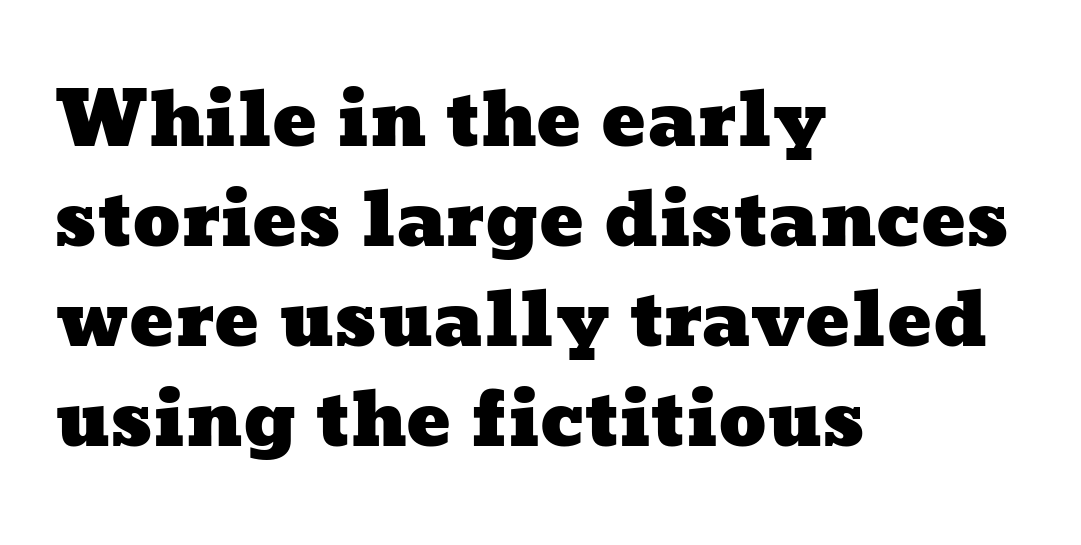
This sample uses plain, unmodified letter spacing. You could not count columns in this text — the font is proportionally spaced. The rows are spaced the way most documents space them. The words here are not underlined. Every row of glyphs begins at an identical x-position on the left.
